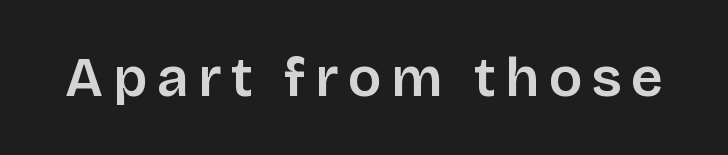
Q: Is the text bold? A: Semi-bold.
Q: Is the text italic (slanted)? A: No, it is upright.
Q: Is the typeface a serif or a sans-serif typeface? A: Sans-serif.
Q: Is the text underlined? A: No.
Q: Width (condensed, normal, or wide)? A: Normal.
Q: Stroke contrast? A: Low.
Q: x-height? A: Large.
Q: Monospaced? A: No.
